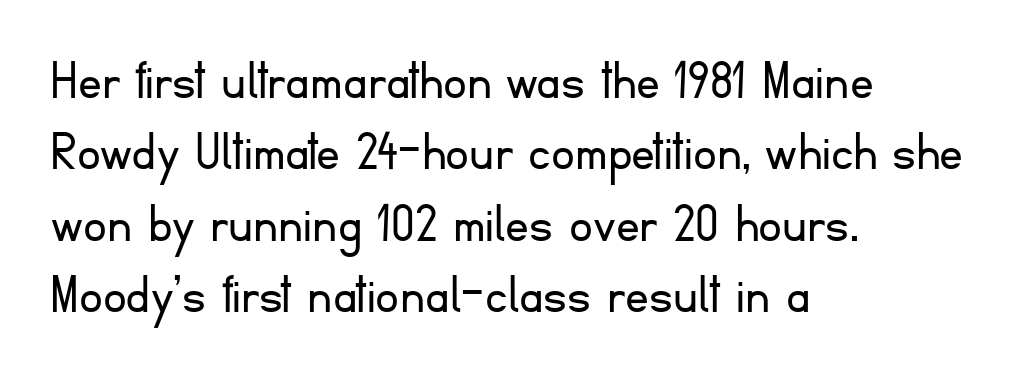
{"serif": "no", "italic": "no", "bold": "no", "weight": "light", "width": "normal", "stroke_contrast": "low", "x_height": "small", "monospaced": "no", "underline": "no", "align": "left", "line_spacing_ratio": 1.21, "letter_spacing": "normal", "letter_spacing_em": 0.0, "glyph_px": 59}
